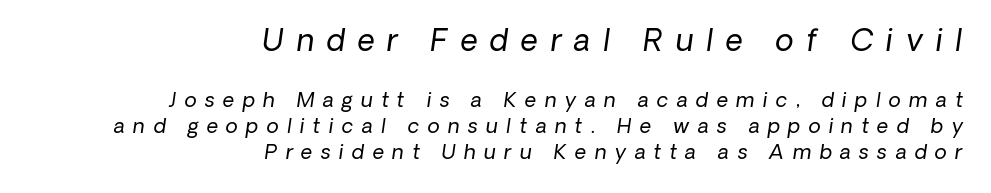
Stems here are at most as thick as an everyday book face. Short note: letters widely spaced. Emphasis-style slanted type is in use. Underline: absent. The rows are spaced the way most documents space them. The designer gave the opening block more size than the closing block.
